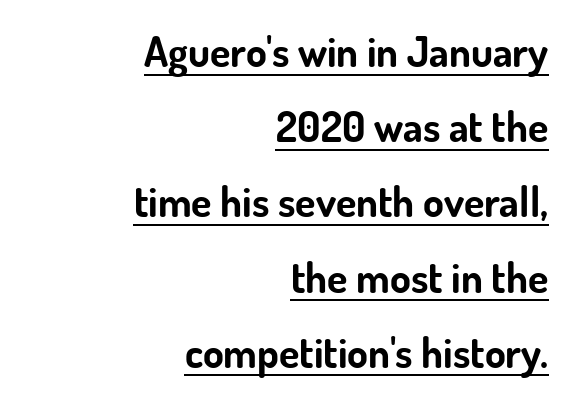
Nope, not italic — everything's standing straight. Letterform terminals end flat and unadorned throughout the passage. Line ends are locked; line starts wander. Summary of weight: heavy, a full bold. Honestly, the underline is the first thing you notice here. A typesetter would call this zero additional tracking.
